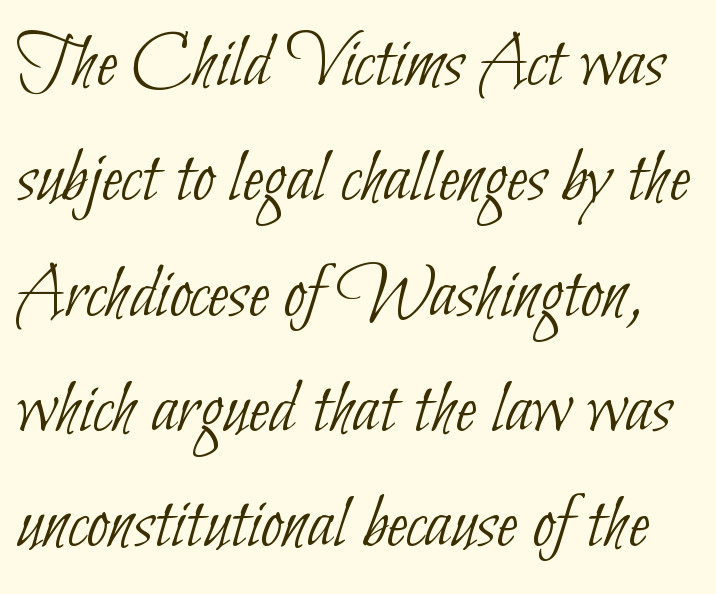
{"serif": "no", "bold": "no", "weight": "thin", "width": "condensed", "stroke_contrast": "low", "x_height": "small", "monospaced": "no", "underline": "no", "line_spacing": "normal", "line_spacing_ratio": 1.46, "letter_spacing": "normal", "letter_spacing_em": 0.0, "glyph_px": 79}
